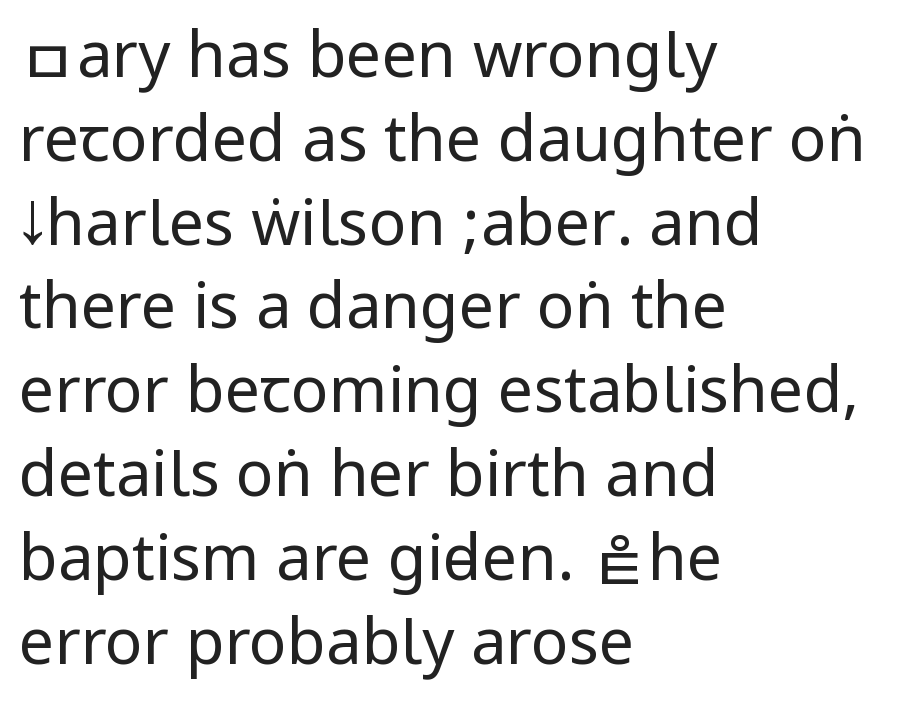
The image shows 63 px regular-weight, condensed sans-serif type, upright; set left-aligned, normal line spacing (1.33x), normal letter spacing, not underlined; low stroke contrast.
